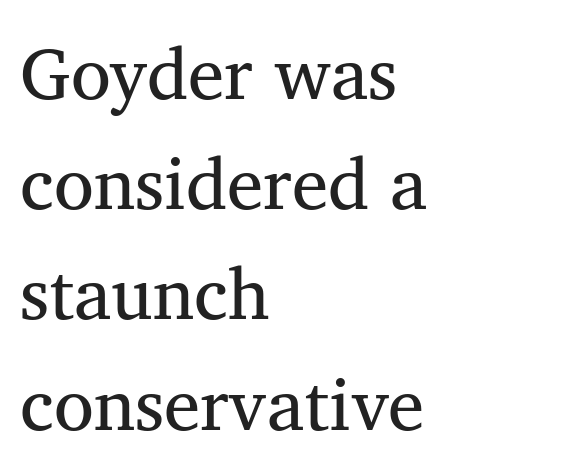
Compared with typical body copy, the letter spacing here is the same. The text was rendered using a seriffed face with decorative stroke endings. Proportional: the letters do not fall into vertical columns. The type sits square on the baseline with zero lean.
